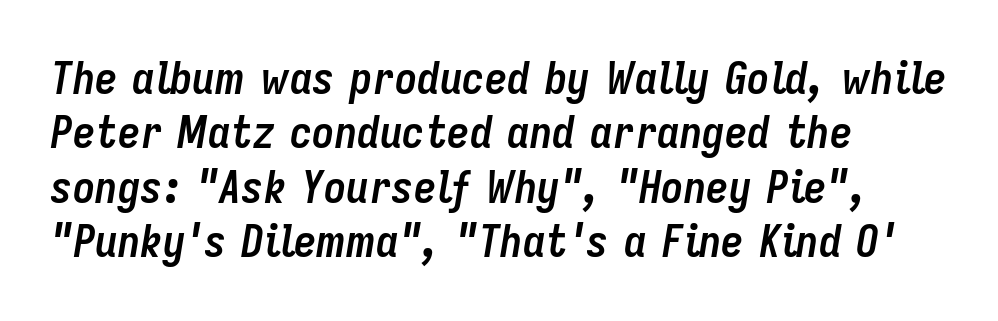
The image shows 45 px semibold, condensed type, italic (leaning right); set left-aligned, line spacing 1.21x, normal letter spacing, not underlined; low stroke contrast and a medium x-height.
